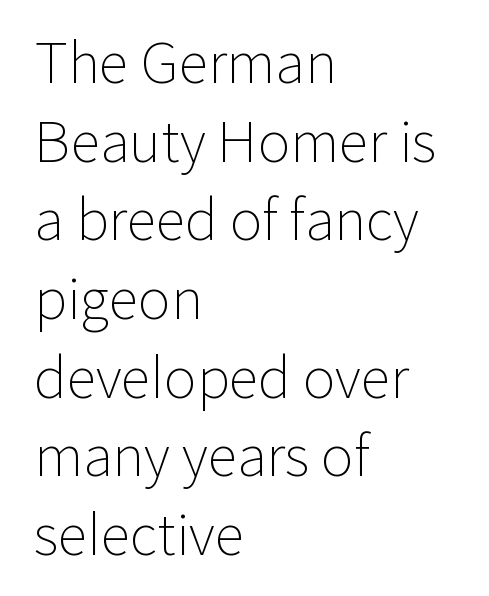
{"serif": "no", "italic": "no", "bold": "no", "weight": "light", "width": "normal", "stroke_contrast": "low", "x_height": "medium", "monospaced": "no", "underline": "no", "align": "left", "line_spacing": "normal", "line_spacing_ratio": 1.43, "letter_spacing": "normal", "letter_spacing_em": 0.0, "glyph_px": 55}
